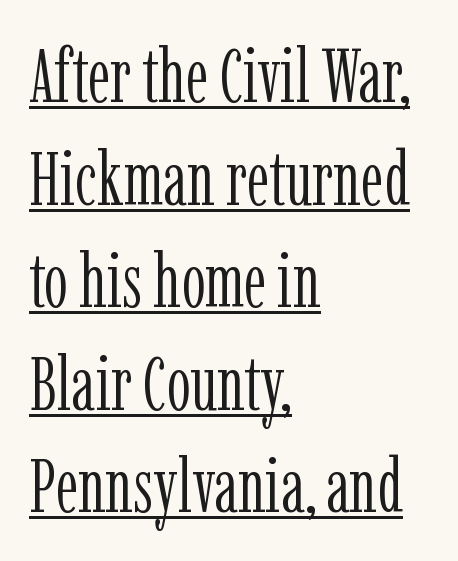
The image shows 76 px light, condensed serif type, upright; set left-aligned, normal line spacing (1.35x), normal letter spacing, underlined; low stroke contrast and a medium x-height.
